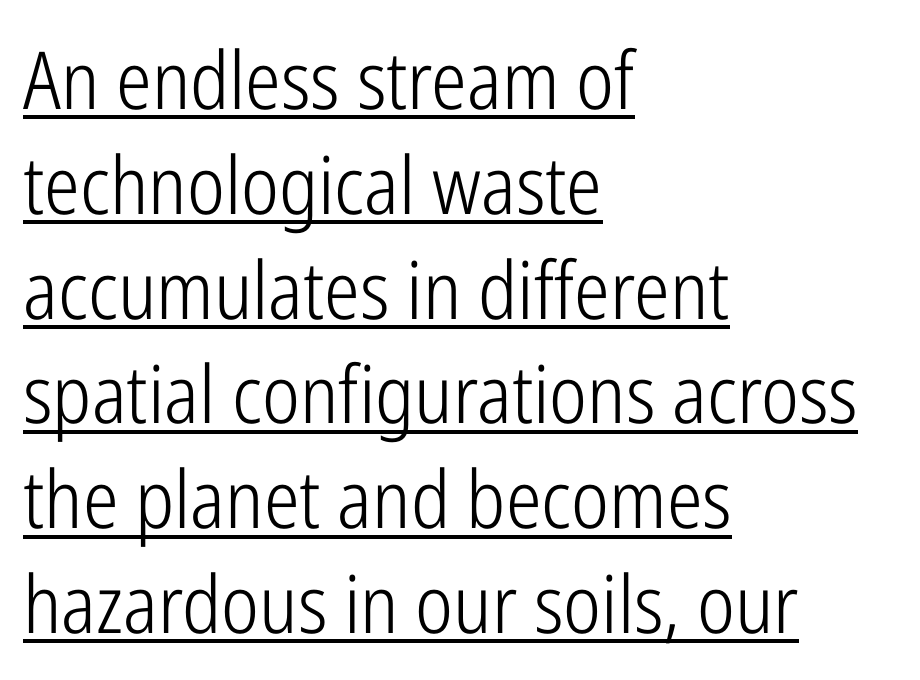
Q: Is the text bold? A: No.
Q: Is the text italic (slanted)? A: No, it is upright.
Q: Is the typeface a serif or a sans-serif typeface? A: Sans-serif.
Q: Is the text underlined? A: Yes.
Q: How is the paragraph aligned? A: Left-aligned.
Q: Is the spacing between letters normal or unusually wide? A: Normal.
Q: Is the spacing between lines tight, normal or loose? A: Normal.
Q: Width (condensed, normal, or wide)? A: Condensed.
Q: Stroke contrast? A: Low.
Q: x-height? A: Medium.
Q: Monospaced? A: No.
